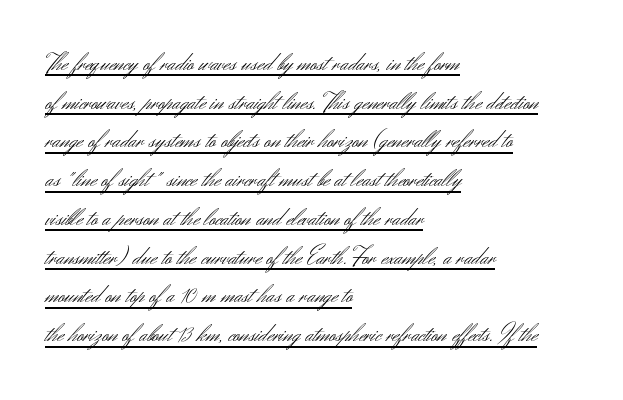
{"bold": "no", "underline": "yes", "align": "left", "line_spacing": "normal", "line_spacing_ratio": 1.49, "letter_spacing": "normal", "letter_spacing_em": 0.0, "glyph_px": 26}
